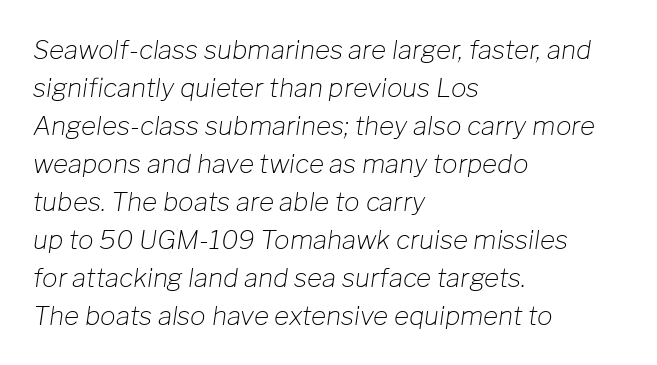
The image shows 26 px text type, italic (leaning right); set left-aligned, normal line spacing (1.46x), normal letter spacing, not underlined.
